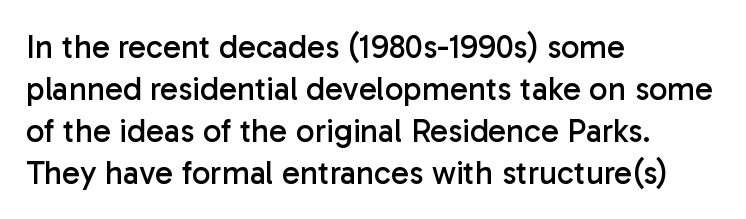
The image shows 33 px regular-weight sans-serif type, upright; set left-aligned, normal line spacing (1.27x), normal letter spacing, not underlined; low stroke contrast and a medium x-height.
